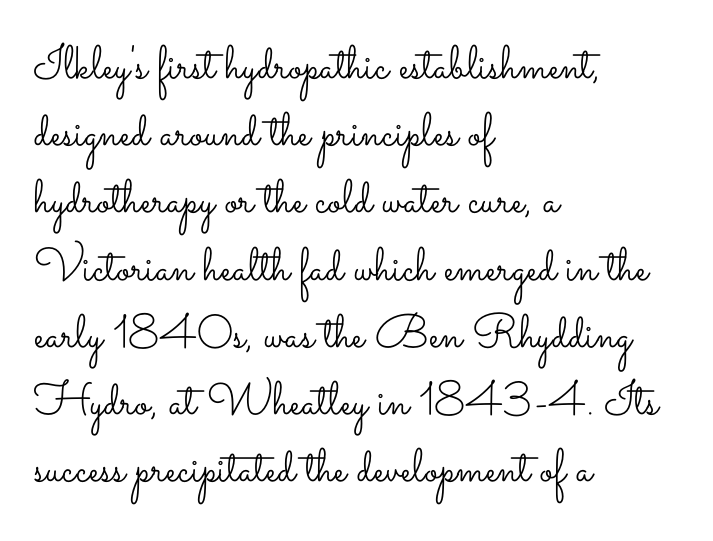
The image shows 47 px light, wide type; set left-aligned, normal line spacing (1.43x), normal letter spacing, not underlined; low stroke contrast and a small x-height.
